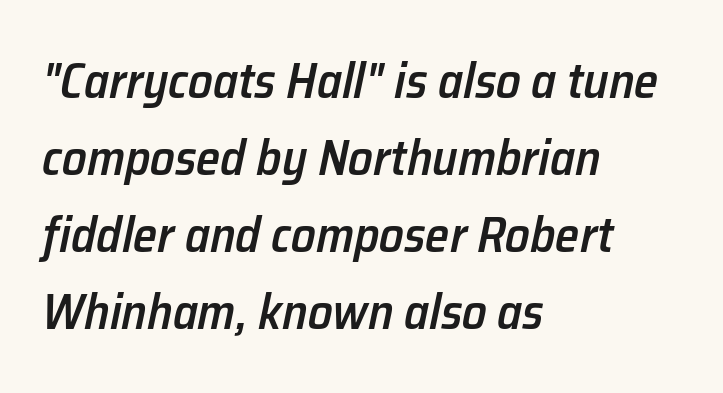
The image shows 49 px semibold type, italic (leaning right); set left-aligned, normal line spacing (1.57x), normal letter spacing, not underlined; low stroke contrast and a medium x-height.
